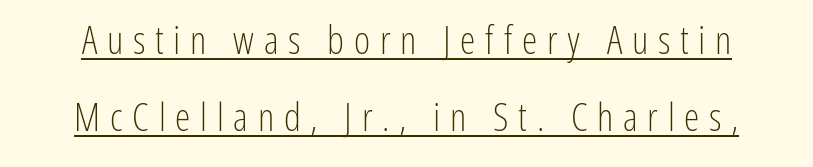
{"serif": "no", "italic": "no", "bold": "no", "weight": "light", "width": "condensed", "stroke_contrast": "low", "x_height": "medium", "monospaced": "no", "underline": "yes", "line_spacing": "loose", "line_spacing_ratio": 1.98, "letter_spacing": "wide", "letter_spacing_em": 0.25, "glyph_px": 39}
